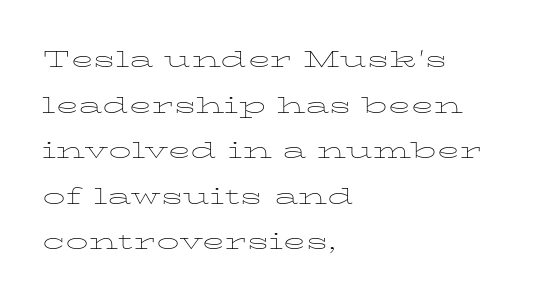
{"italic": "no", "bold": "no", "weight": "thin", "width": "wide", "stroke_contrast": "low", "x_height": "medium", "monospaced": "no", "underline": "no", "align": "left", "line_spacing": "normal", "line_spacing_ratio": 1.52, "letter_spacing": "normal", "letter_spacing_em": 0.0, "glyph_px": 30}
